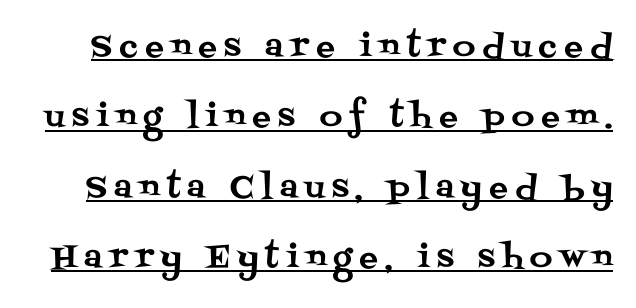
The image shows 31 px serif type, upright; set loose line spacing (2.27x), unusually wide letter spacing (+0.24 em), underlined; medium stroke contrast and a large x-height.
